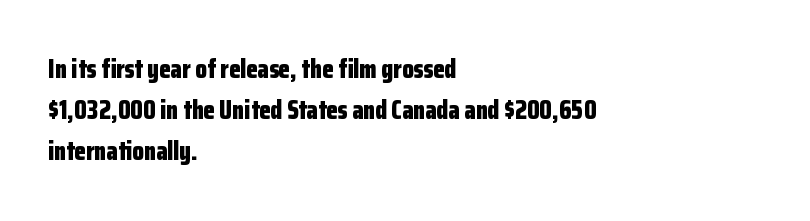
Q: Is the text bold? A: Yes.
Q: Is the text italic (slanted)? A: No, it is upright.
Q: Is the text underlined? A: No.
Q: How is the paragraph aligned? A: Left-aligned.
Q: Is the spacing between letters normal or unusually wide? A: Normal.
Q: Is the spacing between lines tight, normal or loose? A: Normal.
